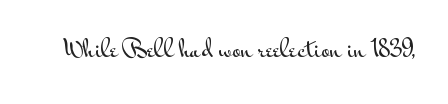
Q: Is the text italic (slanted)? A: Yes.
Q: Is the text underlined? A: No.
Q: Is the spacing between letters normal or unusually wide? A: Normal.
